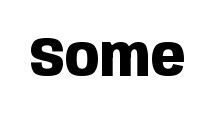
Glance below the letters and you will spot only blank space. This sample uses plain, unmodified letter spacing. I'd describe the lettering as bold — thick and assertive. This rendering employs a face without finishing strokes, i.e., a sans-serif. Character widths vary here, with narrow letters taking less room than wide ones. Is there any slant? The stems are plumb.
